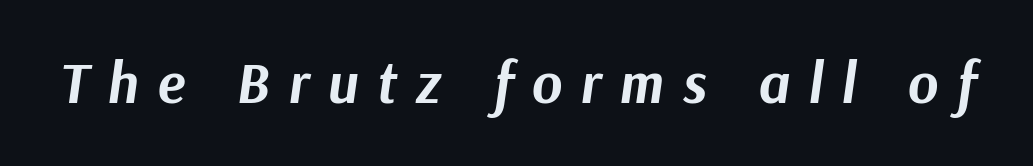
Q: Is the text bold? A: Yes.
Q: Is the text italic (slanted)? A: Yes, it leans right by about 9 degrees.
Q: Is the text underlined? A: No.
Q: Is the spacing between letters normal or unusually wide? A: Unusually wide.
Q: Width (condensed, normal, or wide)? A: Normal.
Q: Stroke contrast? A: Medium.
Q: x-height? A: Medium.
Q: Monospaced? A: No.
